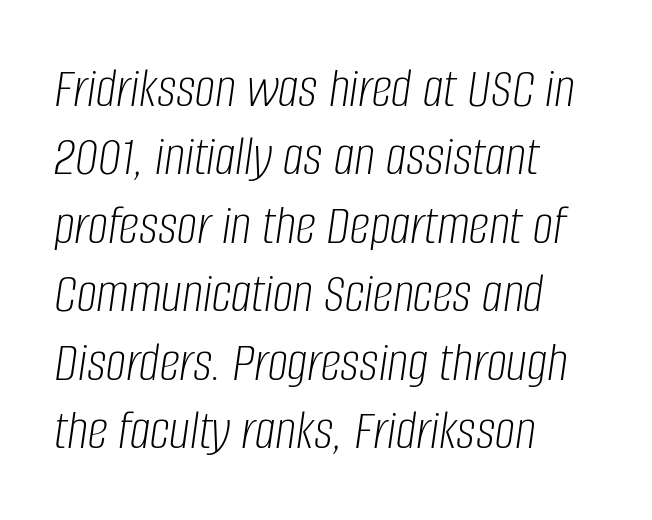
The image shows 57 px light, condensed type, italic (leaning right); set left-aligned, line spacing 1.2x, normal letter spacing, not underlined; low stroke contrast and a large x-height.
